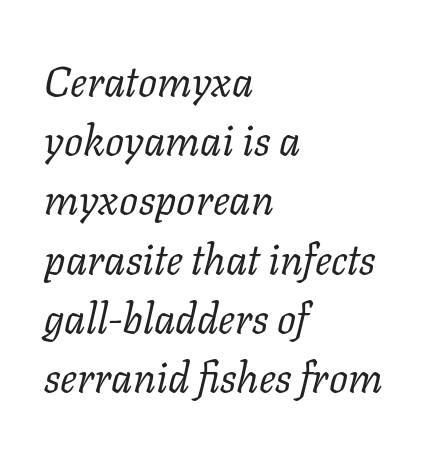
{"serif": "yes", "italic": "yes", "lean": "right", "slant_degrees": 11, "bold": "no", "weight": "regular", "width": "normal", "stroke_contrast": "low", "x_height": "medium", "monospaced": "no", "underline": "no", "align": "left", "line_spacing": "normal", "line_spacing_ratio": 1.41, "letter_spacing": "normal", "letter_spacing_em": 0.0, "glyph_px": 42}
